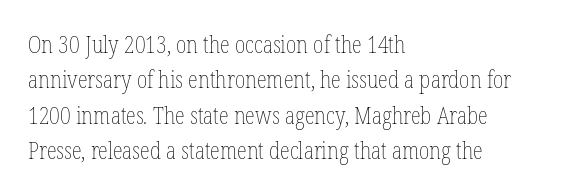
{"italic": "no", "bold": "no", "underline": "no", "align": "left", "line_spacing": "normal", "line_spacing_ratio": 1.54, "letter_spacing": "normal", "letter_spacing_em": 0.0, "glyph_px": 23}
